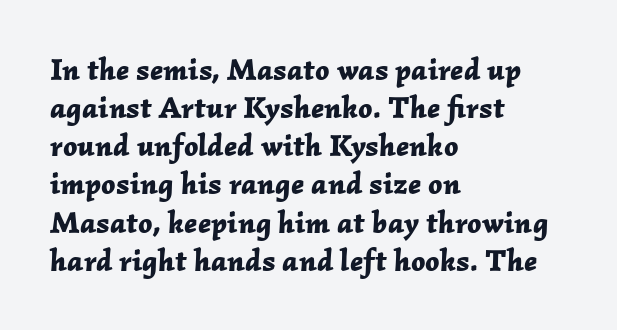
{"italic": "yes", "lean": "right", "slant_degrees": 2, "bold": "yes", "weight": "bold", "width": "normal", "stroke_contrast": "low", "x_height": "medium", "monospaced": "no", "underline": "no", "align": "left", "line_spacing_ratio": 1.23, "letter_spacing": "normal", "letter_spacing_em": 0.0, "glyph_px": 31}
